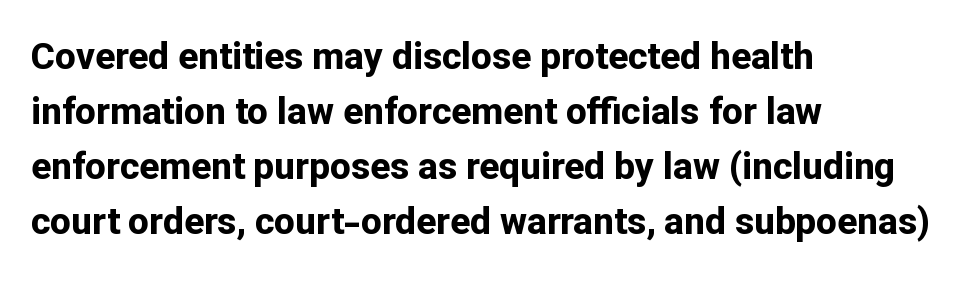
Q: Is the text bold? A: Yes.
Q: Is the text italic (slanted)? A: No, it is upright.
Q: Is the typeface a serif or a sans-serif typeface? A: Sans-serif.
Q: Is the text underlined? A: No.
Q: How is the paragraph aligned? A: Left-aligned.
Q: Is the spacing between letters normal or unusually wide? A: Normal.
Q: Is the spacing between lines tight, normal or loose? A: Normal.
Q: Width (condensed, normal, or wide)? A: Normal.
Q: Stroke contrast? A: Low.
Q: x-height? A: Medium.
Q: Monospaced? A: No.
